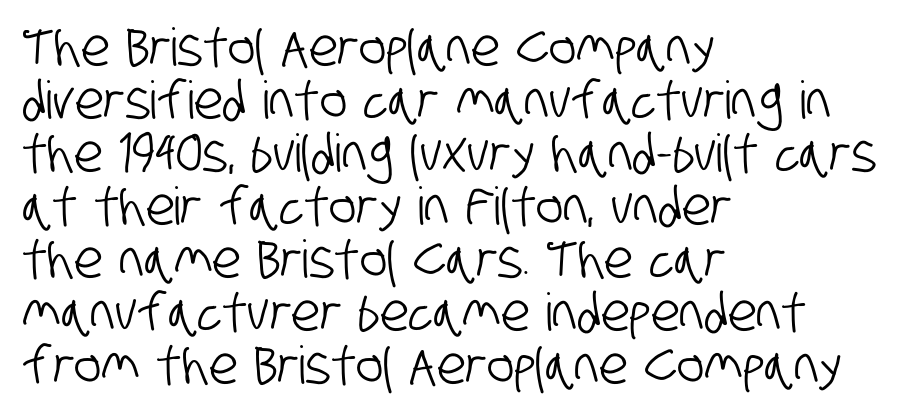
Looks like regular typesetting: each glyph gets only the width it needs. Vertical spacing — tight. Line beginnings align vertically; line endings do not. Grotesque or geometric, the face here clearly has no serifs. Glance below the letters and you will spot only blank space.
